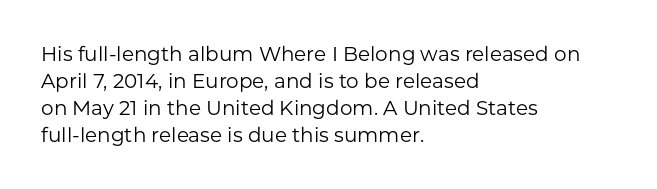
{"italic": "no", "bold": "no", "underline": "no", "align": "left", "line_spacing": "normal", "line_spacing_ratio": 1.35, "letter_spacing": "normal", "letter_spacing_em": 0.0, "glyph_px": 20}
